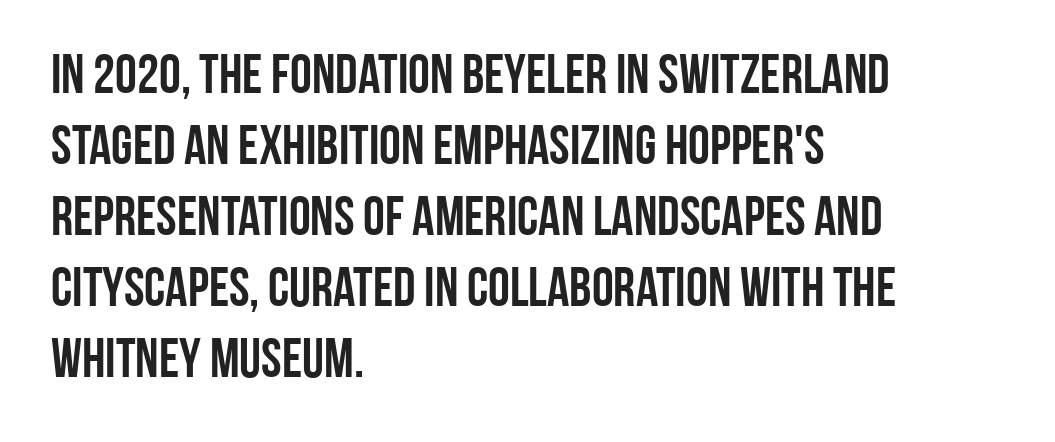
{"serif": "no", "italic": "no", "width": "condensed", "stroke_contrast": "low", "x_height": "large", "monospaced": "no", "underline": "no", "align": "left", "line_spacing": "normal", "line_spacing_ratio": 1.29, "letter_spacing": "normal", "letter_spacing_em": 0.0, "glyph_px": 55}
